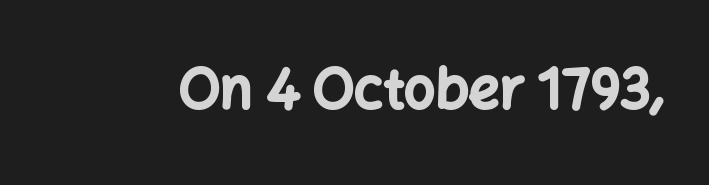
The image shows 55 px bold sans-serif type, upright; set normal letter spacing, not underlined; low stroke contrast and a medium x-height.
